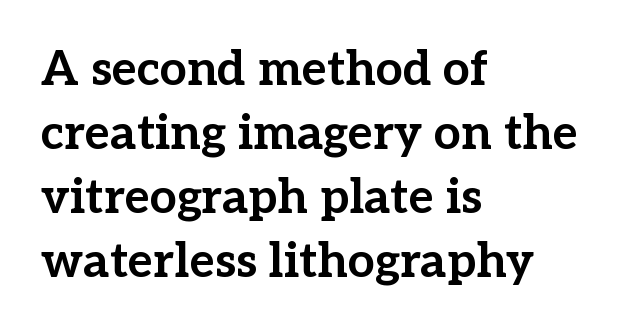
{"serif": "yes", "italic": "no", "bold": "yes", "weight": "bold", "width": "normal", "stroke_contrast": "low", "x_height": "medium", "monospaced": "no", "underline": "no", "align": "left", "line_spacing": "normal", "line_spacing_ratio": 1.33, "letter_spacing": "normal", "letter_spacing_em": 0.0, "glyph_px": 48}
